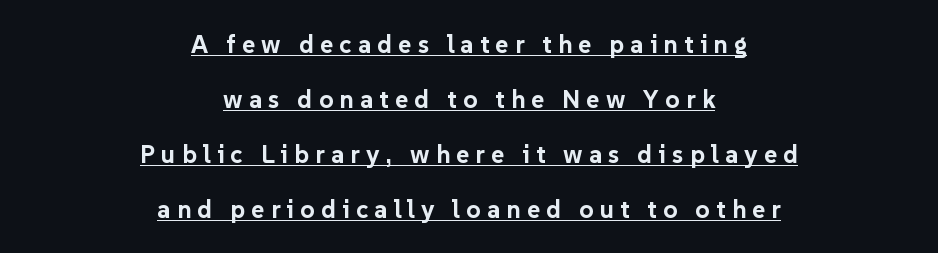
The image shows 25 px bold type, upright; set centered, loose line spacing (2.2x), unusually wide letter spacing (+0.25 em), underlined.
